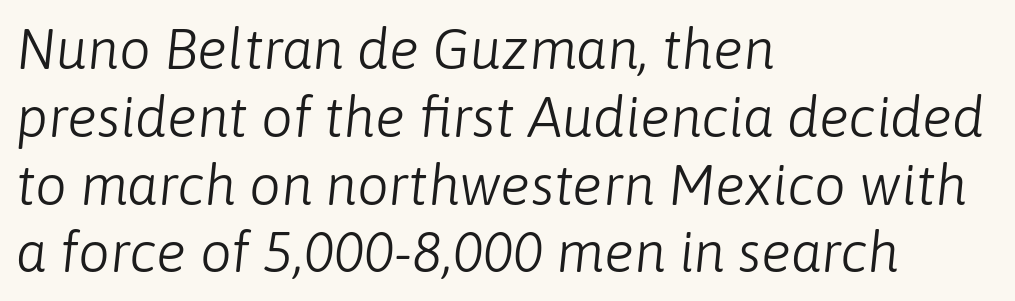
The image shows 56 px light type, italic (leaning right); set left-aligned, line spacing 1.21x, normal letter spacing, not underlined; low stroke contrast and a medium x-height.
